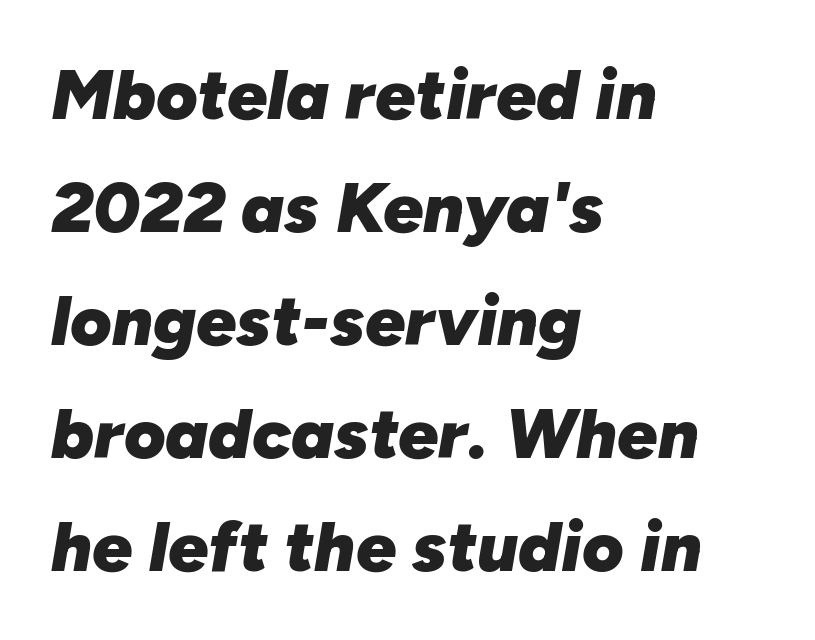
The image shows 71 px heavy type, italic (leaning right); set left-aligned, normal line spacing (1.59x), normal letter spacing, not underlined; low stroke contrast and a medium x-height.
